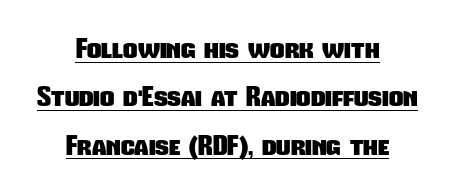
The lines in this sample share a center point and differ in where they start and stop. Caption: standard tracking, unaltered. Emphasis by weight is at full strength: bold. The string is rendered with underlining switched on. Look at the bottom of the vertical strokes: they stop flat, with no serifs.
